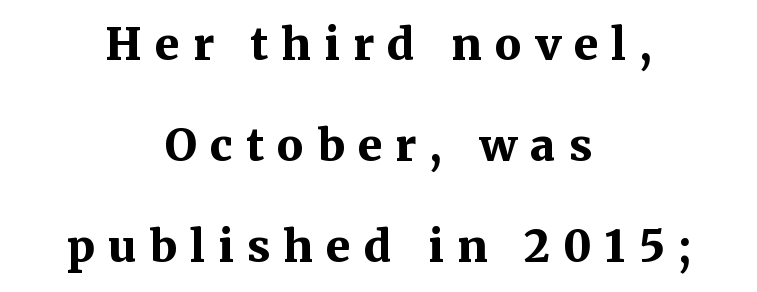
Italic? Not at all — the glyphs are vertical. The gap between lines stays unmarked. The rendering uses natural spacing where letterforms have individual widths. I'd describe the lettering as bold — thick and assertive.
